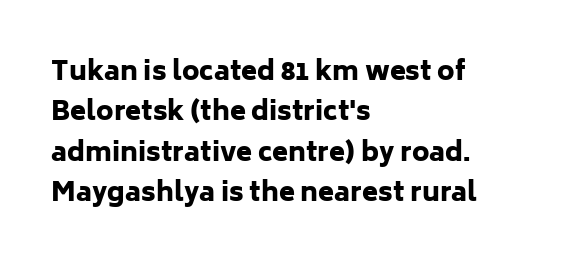
The image shows 26 px bold type, upright; set left-aligned, normal line spacing (1.55x), normal letter spacing, not underlined.
